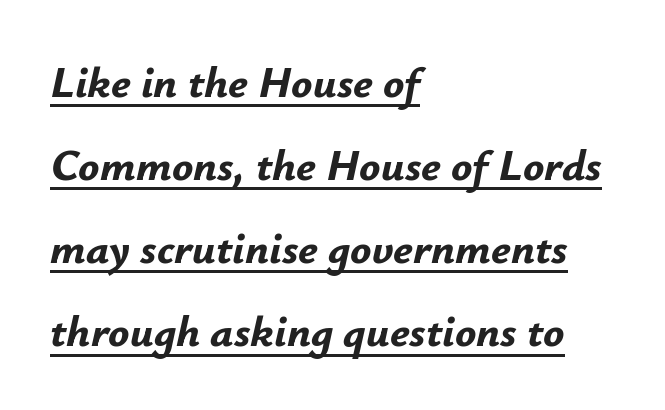
If you drew a ruler down the left edge, every line would touch it. Stroke thickness is high; the sample reads as a true bold. Designer's note — italics engaged. Decoration check: the copy is underlined. The line texture is even and compact thanks to regular tracking. The passage shown is typed in a proportional face where columns would drift.
